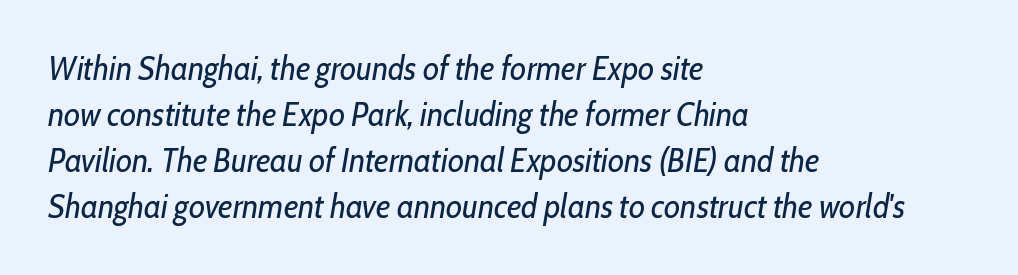
{"italic": "yes", "lean": "right", "slant_degrees": 10, "bold": "no", "weight": "regular", "width": "condensed", "stroke_contrast": "low", "x_height": "medium", "monospaced": "no", "underline": "no", "align": "left", "line_spacing": "normal", "line_spacing_ratio": 1.39, "letter_spacing": "normal", "letter_spacing_em": 0.0, "glyph_px": 33}
